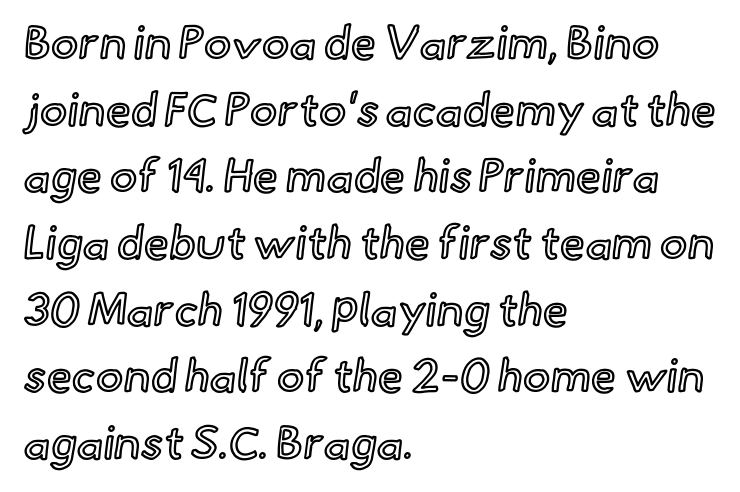
Glance below the letters and you will spot only blank space. A normal amount of white space separates one row of letters from the next. Nothing unusual about the tracking: characters are spaced as the font intends. The rendering uses natural spacing where letterforms have individual widths.
